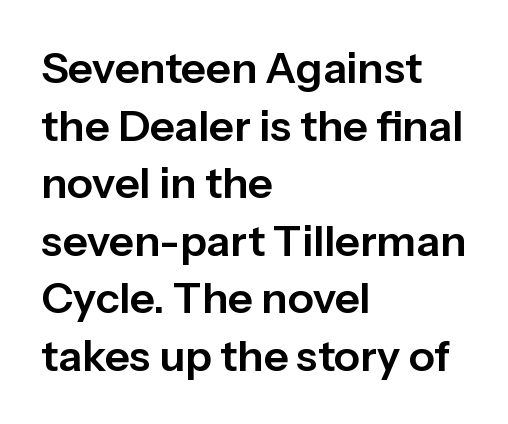
{"serif": "no", "italic": "no", "width": "normal", "stroke_contrast": "low", "x_height": "medium", "monospaced": "no", "underline": "no", "align": "left", "line_spacing": "normal", "line_spacing_ratio": 1.34, "letter_spacing": "normal", "letter_spacing_em": 0.0, "glyph_px": 43}
